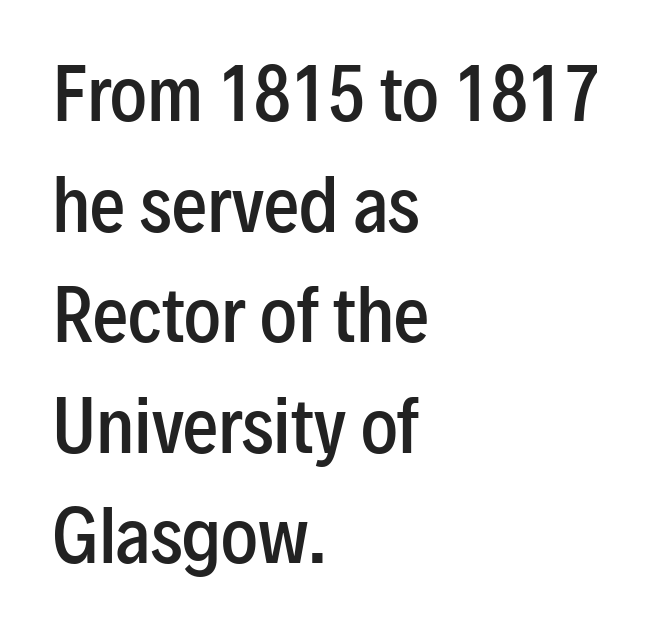
The image shows 70 px semibold, condensed sans-serif type, upright; set left-aligned, normal line spacing (1.58x), normal letter spacing, not underlined; low stroke contrast and a medium x-height.
